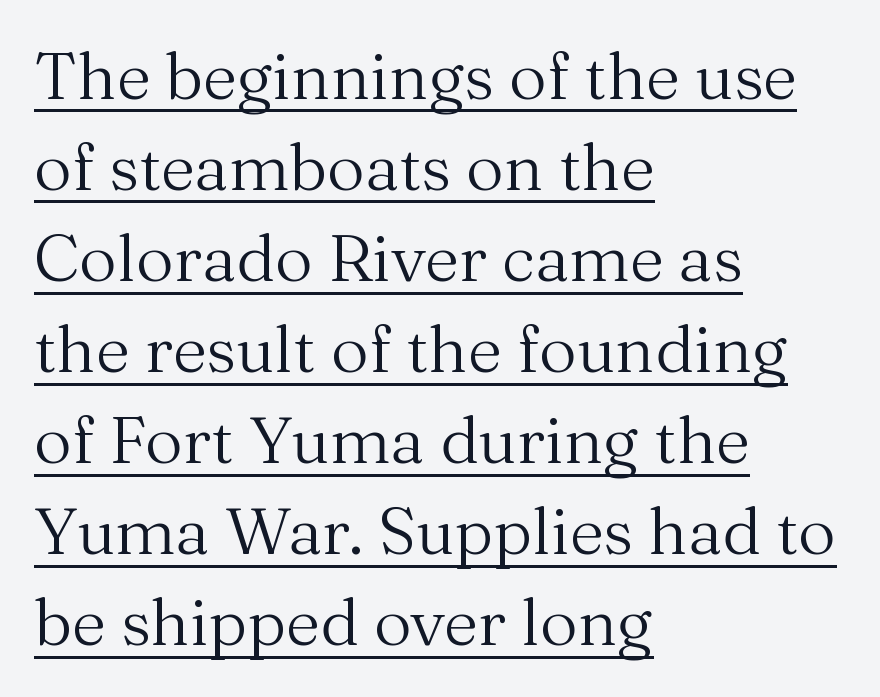
Does the lettering tilt? It doesn't — this is upright. Between one letter and the next there's only the usual sliver of space. Think standard paragraph weight, or any step lighter than that. The words here are underlined. This rendering employs a face with finishing strokes, i.e., a serif.
